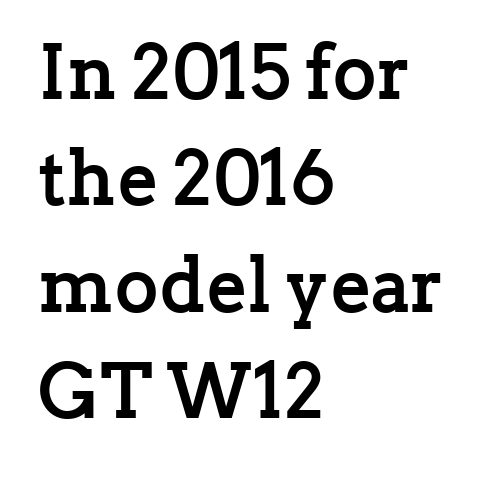
Horizontal bands of white between lines are of average thickness. You could not count columns in this text — the font is proportionally spaced. Typeset ragged right — the left edge is the straight one. Nothing unusual about the tracking: characters are spaced as the font intends. The glyphs in this specimen are seriffed.
